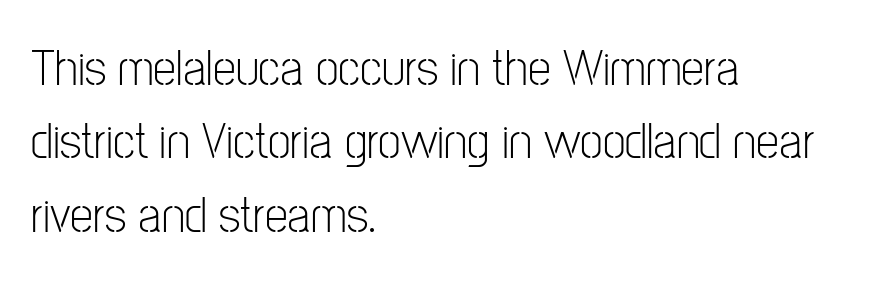
Nothing sits at the stroke ends, so this counts as sans-serif. Lines of text with bare space underneath. Reading down the column, the eye jumps a familiar distance to each next line. Italic: no, the glyphs are upright roman.
